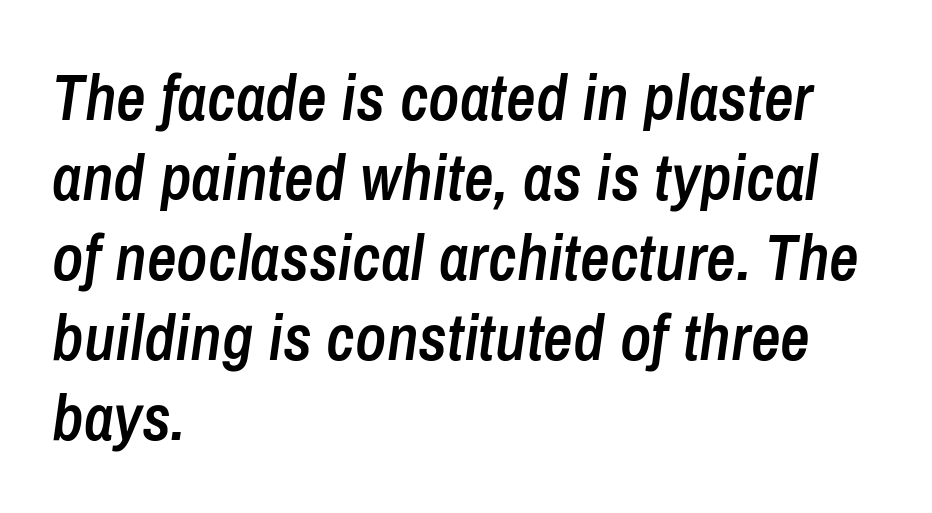
Q: Is the text bold? A: Semi-bold.
Q: Is the text italic (slanted)? A: Yes, it leans right by about 8 degrees.
Q: Is the text underlined? A: No.
Q: How is the paragraph aligned? A: Left-aligned.
Q: Is the spacing between letters normal or unusually wide? A: Normal.
Q: Width (condensed, normal, or wide)? A: Condensed.
Q: Stroke contrast? A: Low.
Q: x-height? A: Medium.
Q: Monospaced? A: No.
